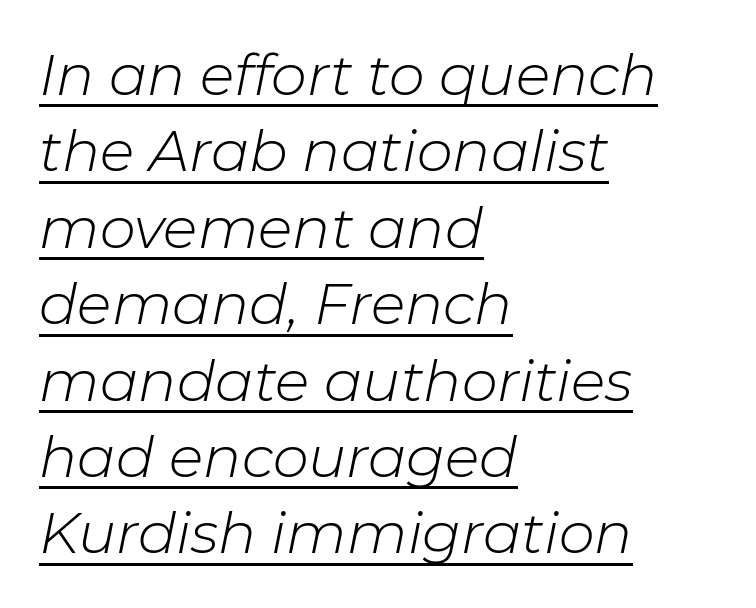
{"italic": "yes", "lean": "right", "slant_degrees": 11, "bold": "no", "weight": "light", "width": "normal", "stroke_contrast": "low", "x_height": "medium", "monospaced": "no", "underline": "yes", "align": "left", "line_spacing": "normal", "line_spacing_ratio": 1.34, "letter_spacing": "normal", "letter_spacing_em": 0.0, "glyph_px": 57}
